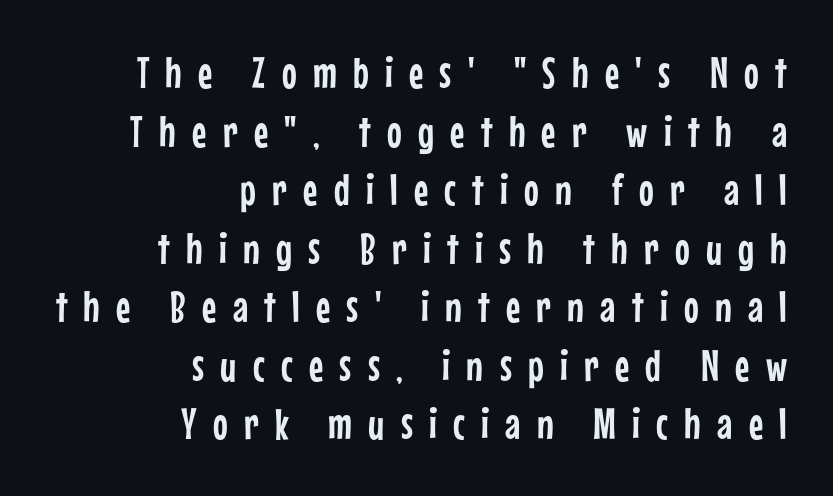
{"serif": "no", "italic": "no", "width": "condensed", "stroke_contrast": "low", "x_height": "medium", "monospaced": "no", "underline": "no", "align": "right", "line_spacing": "normal", "line_spacing_ratio": 1.33, "letter_spacing": "wide", "letter_spacing_em": 0.37, "glyph_px": 44}
